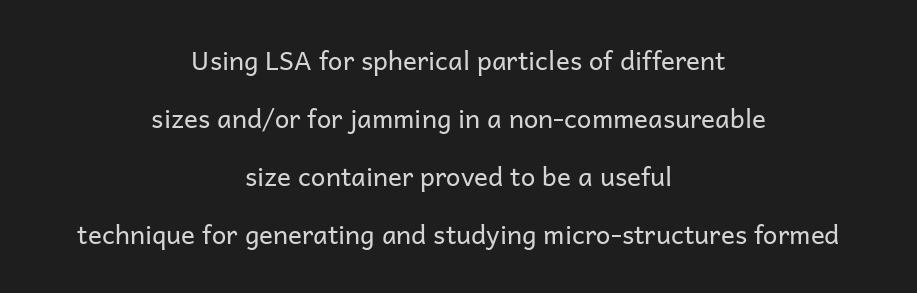
{"italic": "no", "bold": "no", "underline": "no", "align": "center", "line_spacing": "loose", "line_spacing_ratio": 2.23, "letter_spacing": "normal", "letter_spacing_em": 0.0, "glyph_px": 26}
